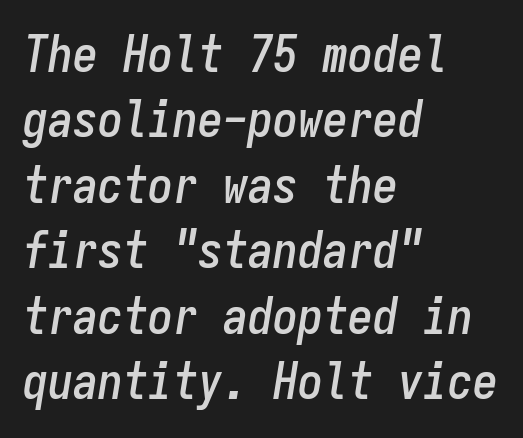
The image shows 50 px condensed type, italic (leaning right), monospaced; set left-aligned, normal line spacing (1.31x), normal letter spacing, not underlined; low stroke contrast and a medium x-height.
